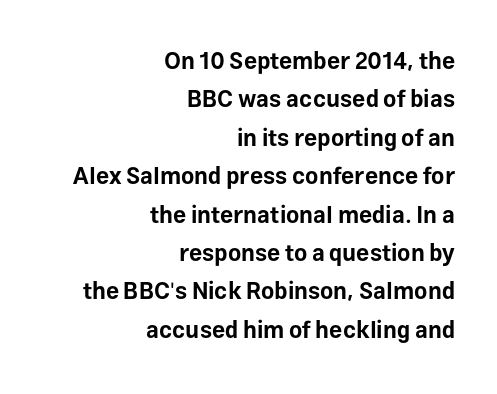
The image shows 23 px bold type, upright; set right-aligned, normal line spacing (1.67x), normal letter spacing, not underlined.
